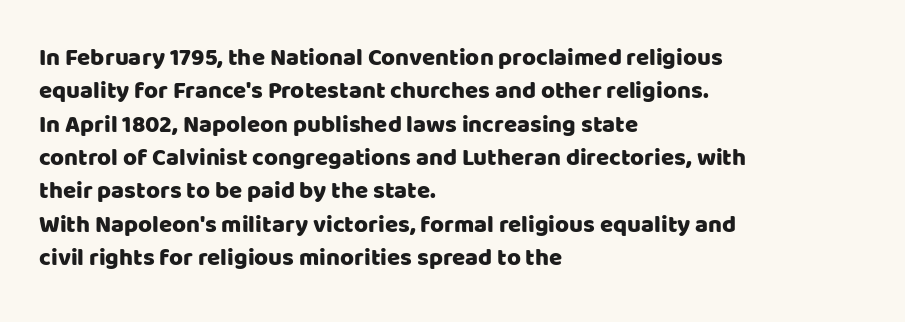
{"italic": "no", "underline": "no", "align": "left", "line_spacing": "normal", "line_spacing_ratio": 1.39, "letter_spacing": "normal", "letter_spacing_em": 0.0, "glyph_px": 24}
